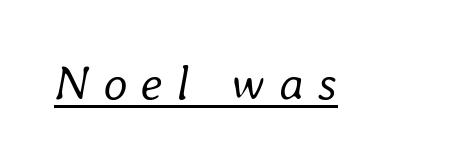
{"italic": "yes", "lean": "right", "slant_degrees": 8, "bold": "no", "weight": "regular", "width": "normal", "stroke_contrast": "low", "x_height": "medium", "monospaced": "no", "underline": "yes", "letter_spacing": "wide", "letter_spacing_em": 0.29, "glyph_px": 48}
